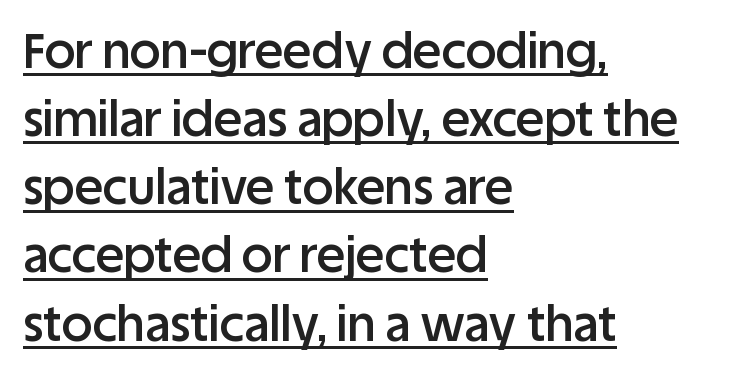
I'd describe the lettering as semibold — firm but not a full bold. Layout note: lines flush left. Summary of vertical rhythm: regular, with standard interline spacing. Check the space under the baseline: a stroke is drawn there.
